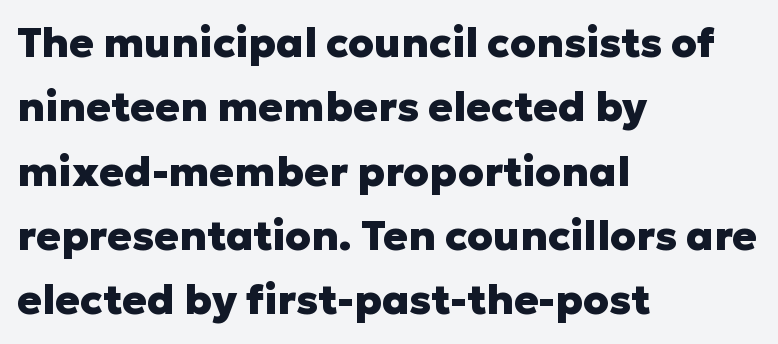
The image shows 41 px heavy sans-serif type, upright; set left-aligned, normal line spacing (1.57x), normal letter spacing, not underlined; low stroke contrast and a medium x-height.
